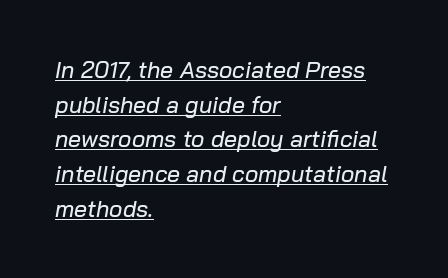
{"italic": "yes", "lean": "right", "slant_degrees": 10, "underline": "yes", "align": "left", "line_spacing": "normal", "line_spacing_ratio": 1.51, "letter_spacing": "normal", "letter_spacing_em": 0.0, "glyph_px": 23}
